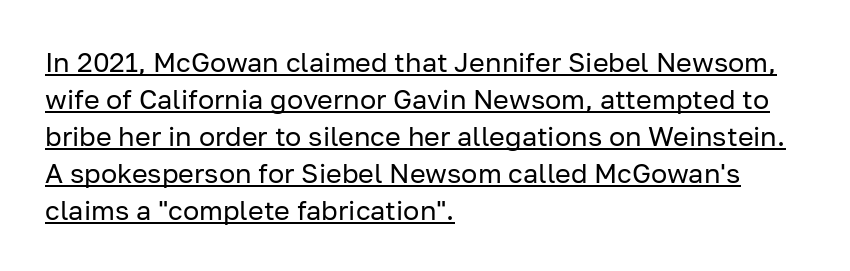
Weight: not bold — regular or lighter. There is no visible air inserted between adjacent glyphs. Typeset ragged right — the left edge is the straight one. This sample carries an underscore along the baseline area.
